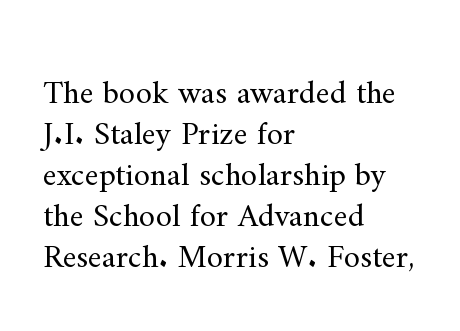
It's the straight-up-and-down kind of type. The type is set solid horizontally, with unmodified tracking. The letters advance in unequal steps, a hallmark of proportional type. This rendering uses left alignment, leaving the right contour irregular. The words here are not underlined.
